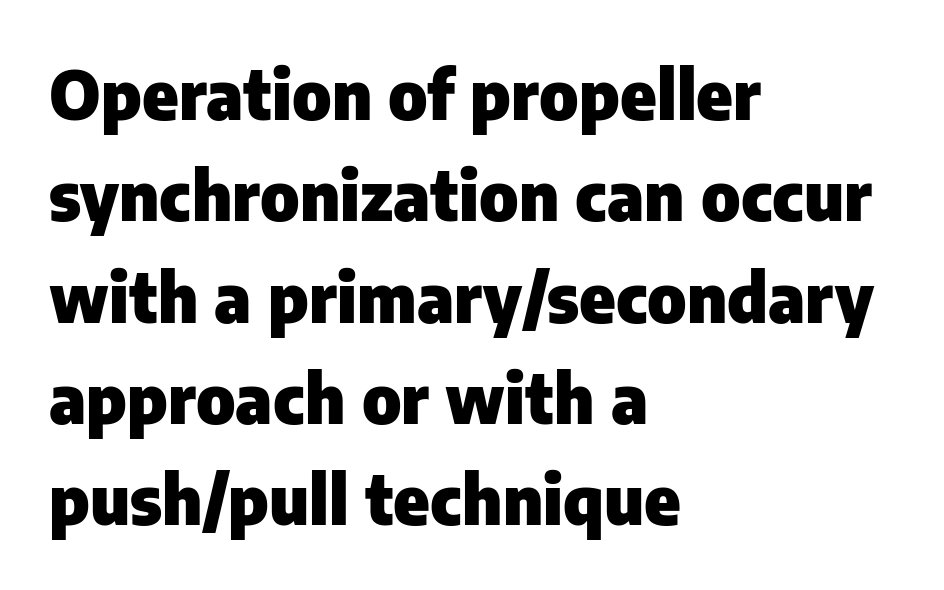
{"serif": "no", "italic": "no", "bold": "yes", "weight": "heavy", "width": "normal", "stroke_contrast": "low", "x_height": "medium", "monospaced": "no", "underline": "no", "align": "left", "line_spacing": "normal", "line_spacing_ratio": 1.49, "letter_spacing": "normal", "letter_spacing_em": 0.0, "glyph_px": 68}
